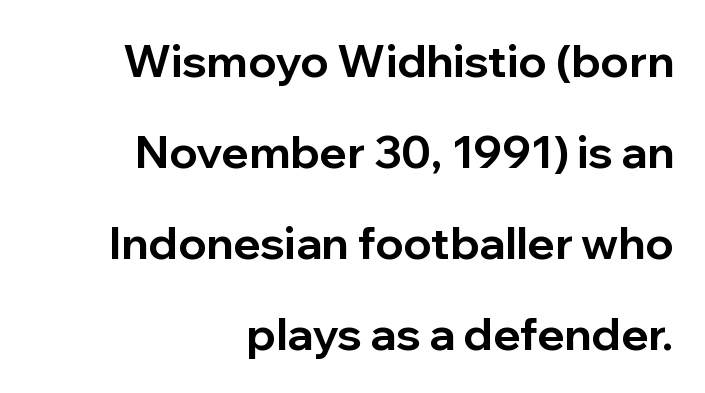
This block would shrink considerably if given ordinary leading; it's expanded now. What stands out about the letter spacing? Nothing — it is the standard amount. Classification — sans serif. No italicization has been applied; the sample stays upright. Layout note: lines flush right. The passage shown is not underscored anywhere.
